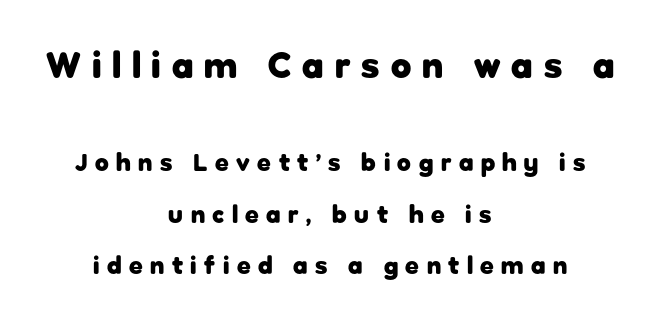
{"serif": "no", "italic": "no", "bold": "yes", "weight": "heavy", "width": "normal", "stroke_contrast": "low", "x_height": "medium", "monospaced": "no", "underline": "no", "align": "center", "line_spacing": "loose", "line_spacing_ratio": 2.05, "letter_spacing": "wide", "letter_spacing_em": 0.3, "larger_block": "first", "size_ratio": 1.48, "glyph_px": 37}
